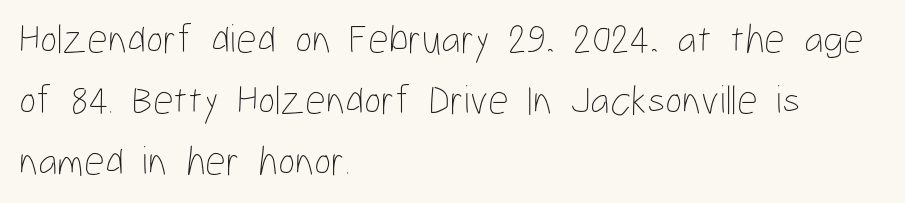
The image shows 41 px thin, condensed type, upright; set left-aligned, normal line spacing (1.49x), normal letter spacing, not underlined; low stroke contrast and a medium x-height.
